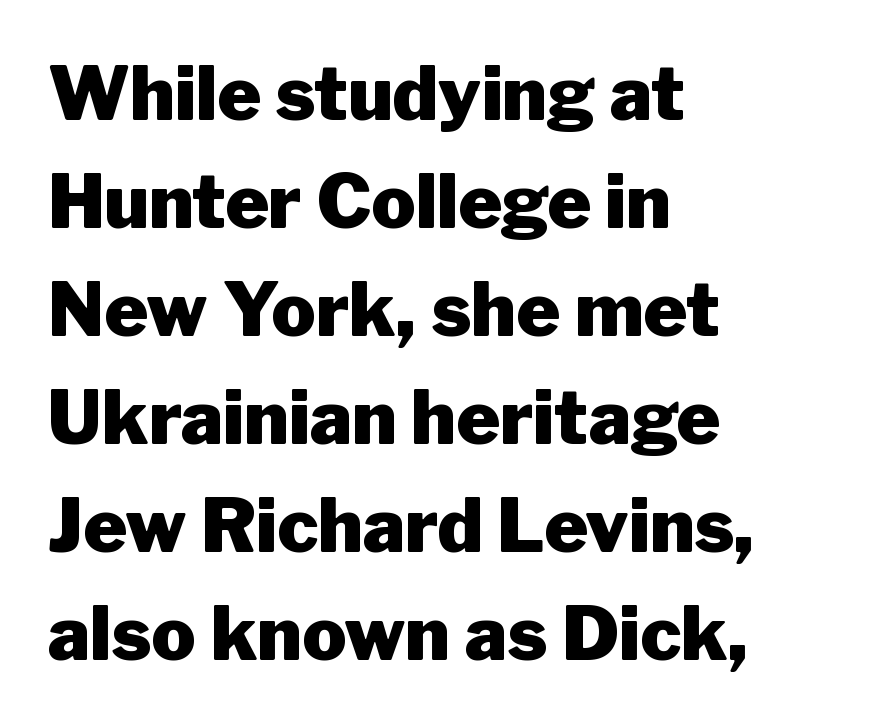
{"serif": "no", "italic": "no", "bold": "yes", "weight": "heavy", "width": "normal", "stroke_contrast": "low", "x_height": "medium", "monospaced": "no", "underline": "no", "align": "left", "line_spacing": "normal", "line_spacing_ratio": 1.46, "letter_spacing": "normal", "letter_spacing_em": 0.0, "glyph_px": 74}
